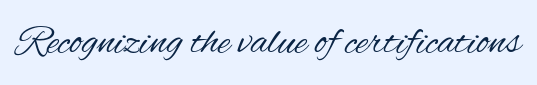
Q: Is the text bold? A: No.
Q: Is the text italic (slanted)? A: Yes.
Q: Is the typeface a serif or a sans-serif typeface? A: Sans-serif.
Q: Is the text underlined? A: No.
Q: Is the spacing between letters normal or unusually wide? A: Normal.
Q: Width (condensed, normal, or wide)? A: Condensed.
Q: Stroke contrast? A: Medium.
Q: x-height? A: Small.
Q: Monospaced? A: No.
